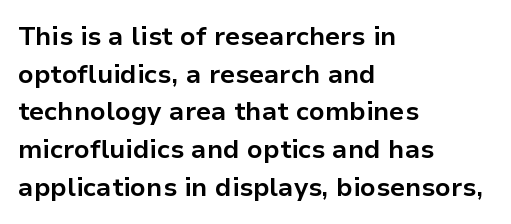
The image shows 26 px bold type, upright; set left-aligned, normal line spacing (1.45x), normal letter spacing, not underlined.
